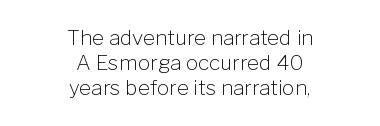
Q: Is the text bold? A: No.
Q: Is the text italic (slanted)? A: No, it is upright.
Q: Is the text underlined? A: No.
Q: How is the paragraph aligned? A: Centered.
Q: Is the spacing between letters normal or unusually wide? A: Normal.
